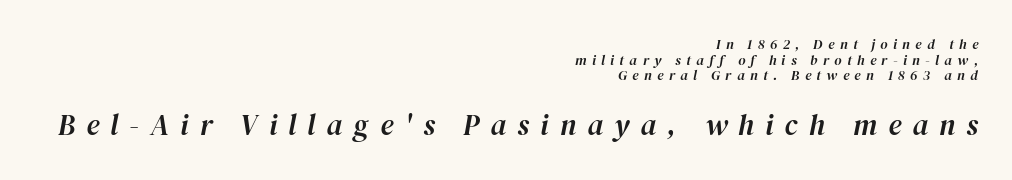
The passage is arranged like a letterhead date or caption credit — flush right. The glyphs are unaccompanied by any horizontal stroke below them. Block two is the big one; block one sits smaller above it. The designer dialed line spacing down below the default.
